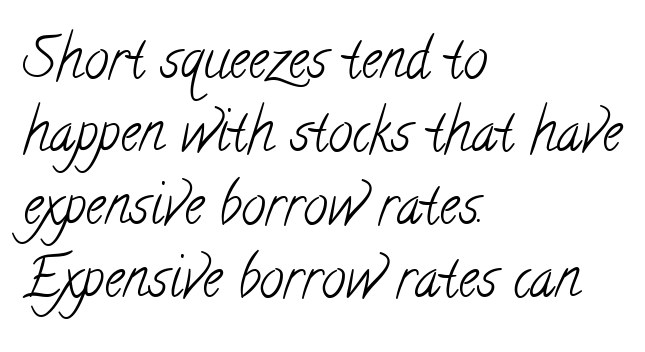
The letters look calm and open, with moderate or lighter stems. Short and long lines alike share a common starting point at left. Just letters on the line, the space beneath them empty. The lines sit at an ordinary, default distance from one another. Honestly, the letter spacing is just normal — you wouldn't notice it.
